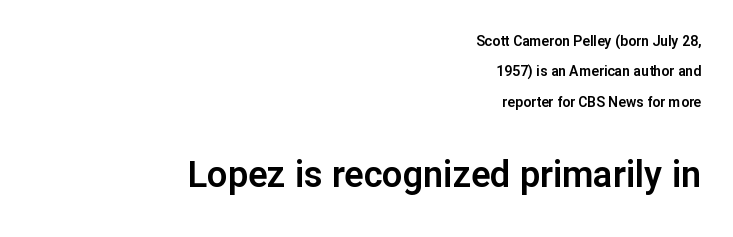
Q: Is the text italic (slanted)? A: No, it is upright.
Q: Is the typeface a serif or a sans-serif typeface? A: Sans-serif.
Q: Is the text underlined? A: No.
Q: How is the paragraph aligned? A: Right-aligned.
Q: Is the spacing between letters normal or unusually wide? A: Normal.
Q: Is the spacing between lines tight, normal or loose? A: Loose.
Q: Which block of text is set in a larger size, the first (top) or the second (bottom)? A: The second (bottom) one.
Q: Width (condensed, normal, or wide)? A: Normal.
Q: Stroke contrast? A: Low.
Q: x-height? A: Medium.
Q: Monospaced? A: No.
